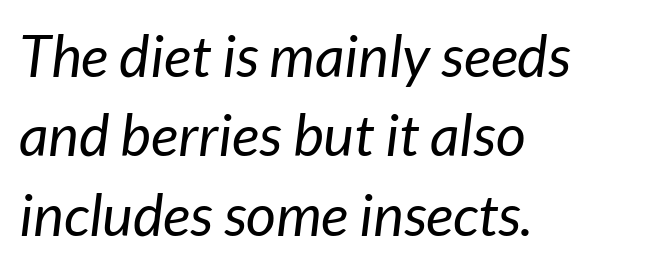
{"italic": "yes", "lean": "right", "slant_degrees": 7, "bold": "no", "weight": "regular", "width": "normal", "stroke_contrast": "low", "x_height": "medium", "monospaced": "no", "underline": "no", "align": "left", "line_spacing": "normal", "line_spacing_ratio": 1.37, "letter_spacing": "normal", "letter_spacing_em": 0.0, "glyph_px": 58}
